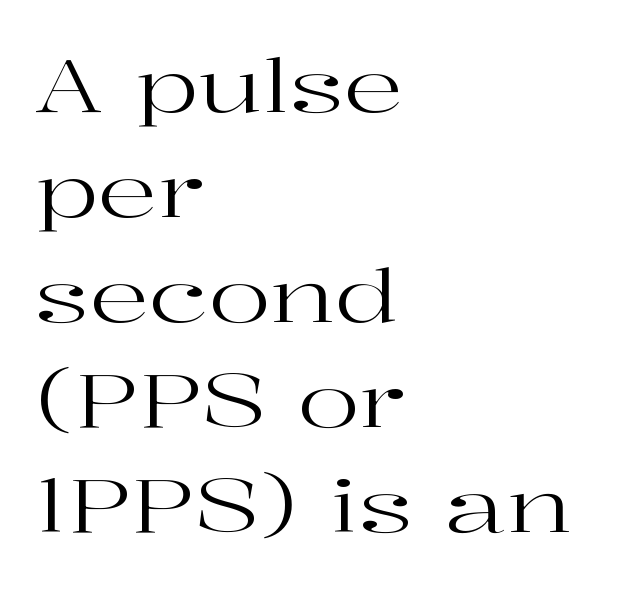
{"serif": "yes", "italic": "no", "bold": "no", "weight": "regular", "width": "wide", "stroke_contrast": "high", "x_height": "medium", "monospaced": "no", "underline": "no", "align": "left", "line_spacing": "normal", "line_spacing_ratio": 1.42, "letter_spacing": "normal", "letter_spacing_em": 0.0, "glyph_px": 74}
